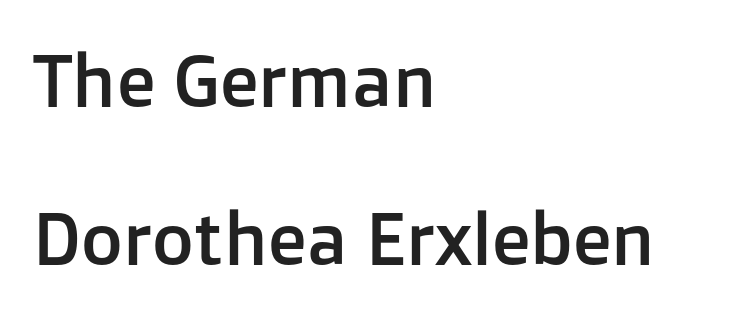
{"serif": "no", "italic": "no", "width": "normal", "stroke_contrast": "low", "x_height": "medium", "monospaced": "no", "underline": "no", "align": "left", "line_spacing": "loose", "line_spacing_ratio": 2.2, "letter_spacing": "normal", "letter_spacing_em": 0.0, "glyph_px": 72}
